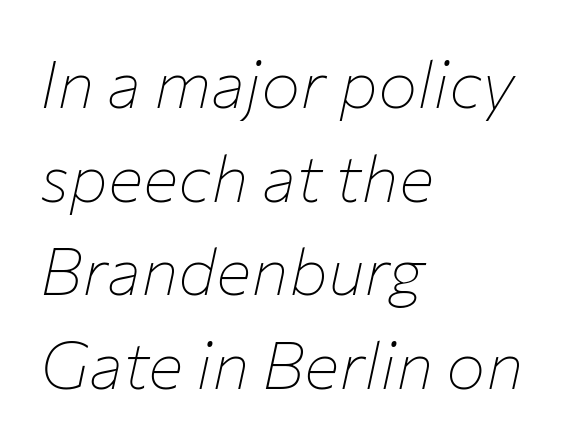
Looking at the ascenders, they clearly lean. Is the letter spacing exaggerated? No — it looks like the ordinary default. The zone under the glyphs is completely vacant. Compared with typical paragraphs, the rows here are spaced about the same. The face used here is proportionally spaced, like ordinary book or web type. Ink coverage per letter is moderate at most.
